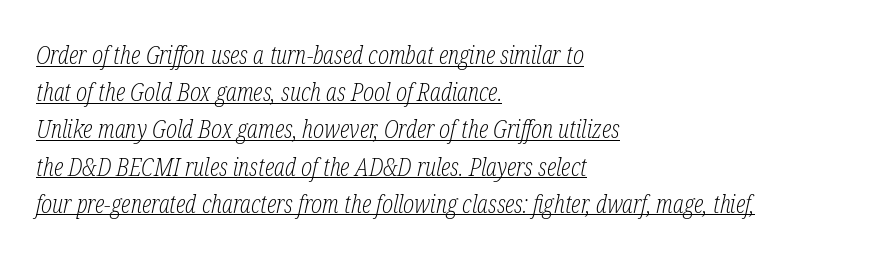
Q: Is the text bold? A: No.
Q: Is the text italic (slanted)? A: Yes, it leans right by about 12 degrees.
Q: Is the text underlined? A: Yes.
Q: How is the paragraph aligned? A: Left-aligned.
Q: Is the spacing between letters normal or unusually wide? A: Normal.
Q: Is the spacing between lines tight, normal or loose? A: Normal.
